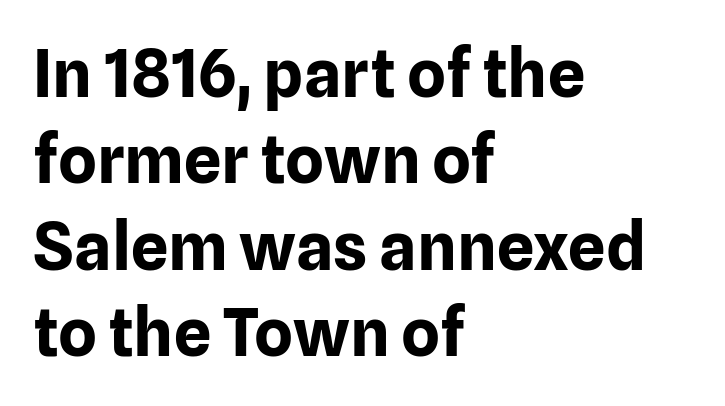
{"serif": "no", "italic": "no", "bold": "yes", "weight": "bold", "width": "normal", "stroke_contrast": "low", "x_height": "medium", "monospaced": "no", "underline": "no", "align": "left", "line_spacing": "normal", "line_spacing_ratio": 1.31, "letter_spacing": "normal", "letter_spacing_em": 0.0, "glyph_px": 66}
